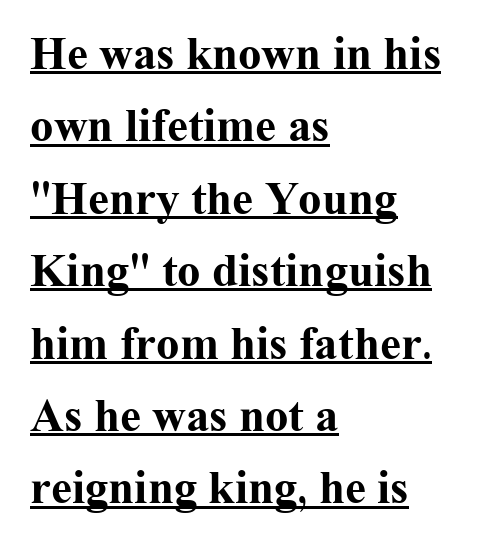
This rendering uses left alignment, leaving the right contour irregular. This is roman type, the default non-slanted kind. Observe the serifs anchoring each vertical stroke in this sample. Rows of type keep a routine distance in the vertical direction. This sample has the flowing, uneven cadence of proportional lettering. You'd pick this weight for a headline — it's a proper bold.
